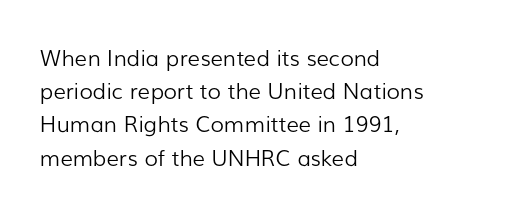
The image shows 22 px text type, upright; set left-aligned, normal line spacing (1.51x), normal letter spacing, not underlined.
